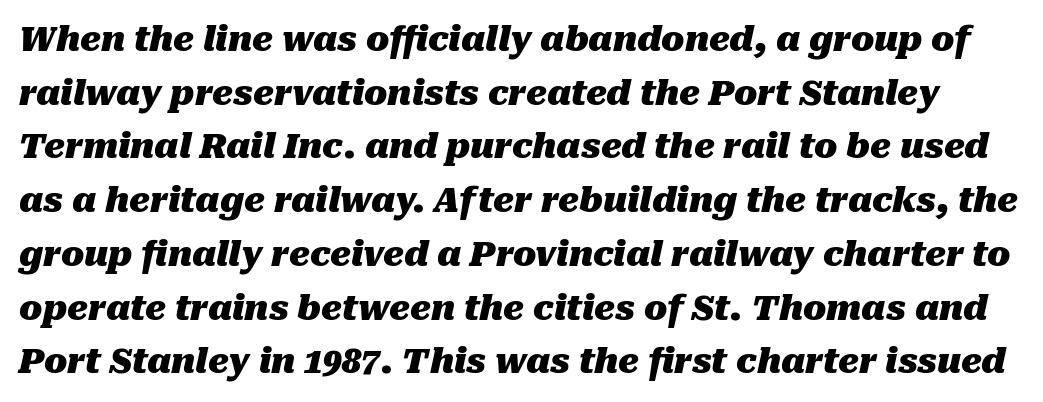
A dark, heavy texture on the line: the type is bold. Successive baselines arrive at the customary interval. Between one letter and the next there's only the usual sliver of space. Here the designer chose a conventional face with non-uniform glyph widths. There's an unmistakable incline to the writing here. Letters rest on an invisible, unmarked baseline.
